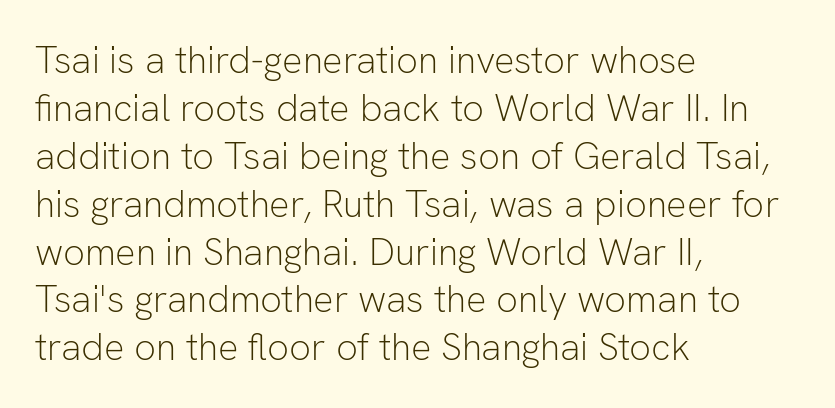
The image shows 38 px light sans-serif type, upright; set left-aligned, normal line spacing (1.26x), normal letter spacing, not underlined; low stroke contrast and a medium x-height.
